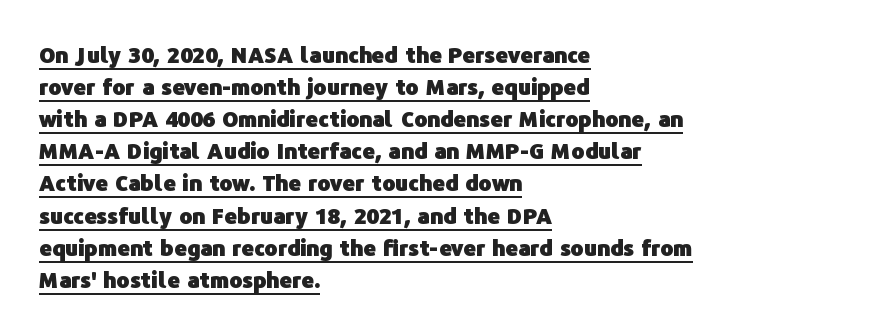
Horizontal bands of white between lines are of average thickness. The lettering stays uniformly vertical, giving the passage a roman look. This sample is left-justified, so line endings fall wherever the words run out. Quick note: underline on. These words are printed bold, with thick strokes throughout. Tracking here is standard; glyphs follow each other at the usual distance.
